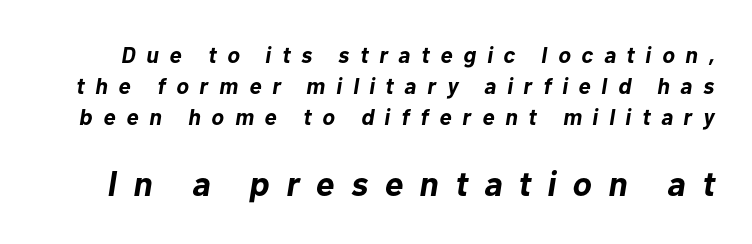
The second block has been scaled up relative to the first. Observe the lean: these are italic letterforms. Spacing between characters has been opened up far beyond the box default. The space directly below the letters is spotless. A dark, heavy texture on the line: the type is bold.
